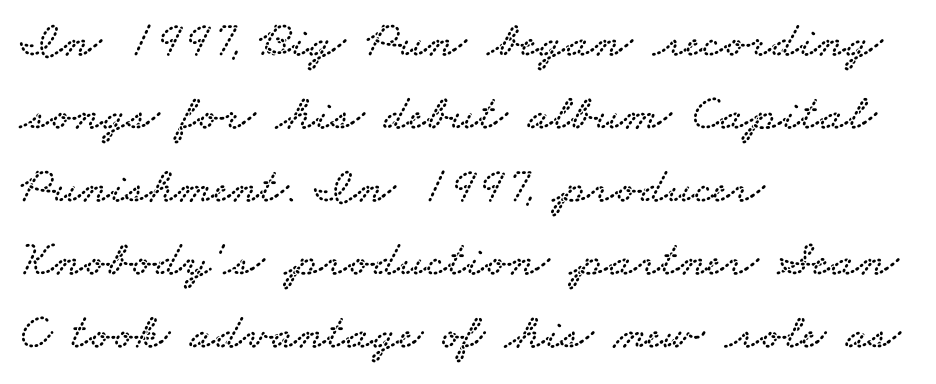
Q: Is the text underlined? A: No.
Q: How is the paragraph aligned? A: Left-aligned.
Q: Is the spacing between letters normal or unusually wide? A: Normal.
Q: Is the spacing between lines tight, normal or loose? A: Normal.
Q: Width (condensed, normal, or wide)? A: Wide.
Q: Stroke contrast? A: Low.
Q: x-height? A: Small.
Q: Monospaced? A: No.
